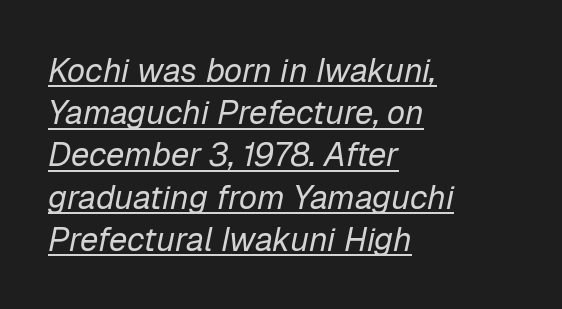
{"italic": "yes", "lean": "right", "slant_degrees": 12, "bold": "no", "weight": "regular", "width": "normal", "stroke_contrast": "low", "x_height": "medium", "monospaced": "no", "underline": "yes", "align": "left", "line_spacing": "normal", "line_spacing_ratio": 1.28, "letter_spacing": "normal", "letter_spacing_em": 0.0, "glyph_px": 33}
